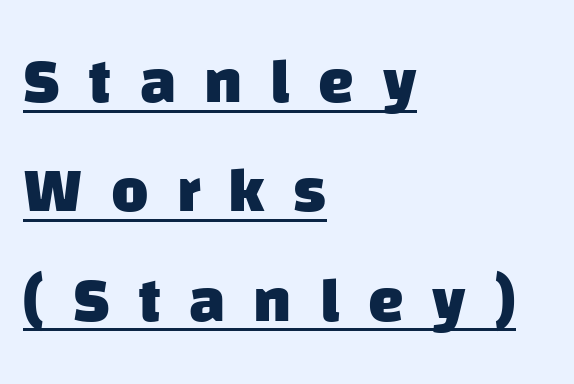
The letters advance in unequal steps, a hallmark of proportional type. The font family rendered here belongs to the sans-serif group. The passage shown has open, widely tracked lettering throughout. In terms of weight, the rendering is a true, heavy bold. The paragraph has a hard left edge and a soft right edge.
